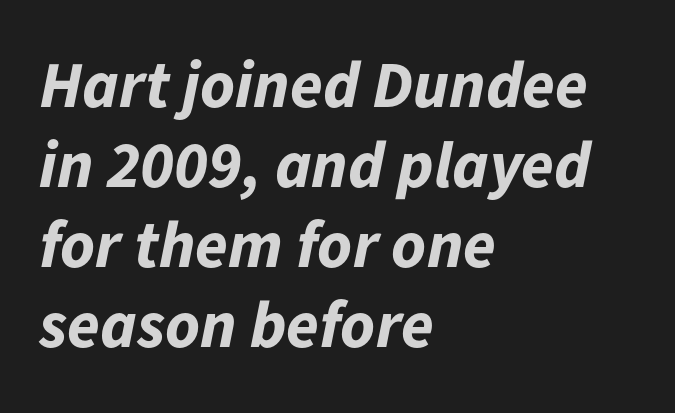
Q: Is the text bold? A: Yes.
Q: Is the text italic (slanted)? A: Yes, it leans right by about 11 degrees.
Q: Is the text underlined? A: No.
Q: How is the paragraph aligned? A: Left-aligned.
Q: Is the spacing between letters normal or unusually wide? A: Normal.
Q: Width (condensed, normal, or wide)? A: Normal.
Q: Stroke contrast? A: Low.
Q: x-height? A: Medium.
Q: Monospaced? A: No.
